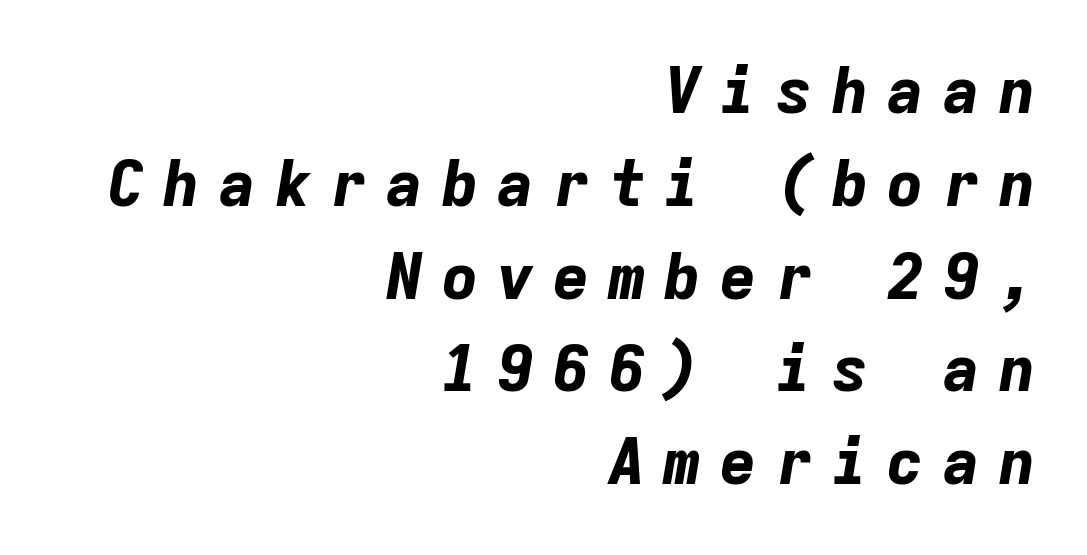
The image shows 64 px bold type, italic (leaning right), monospaced; set right-aligned, normal line spacing (1.45x), unusually wide letter spacing (+0.27 em), not underlined; low stroke contrast and a medium x-height.
